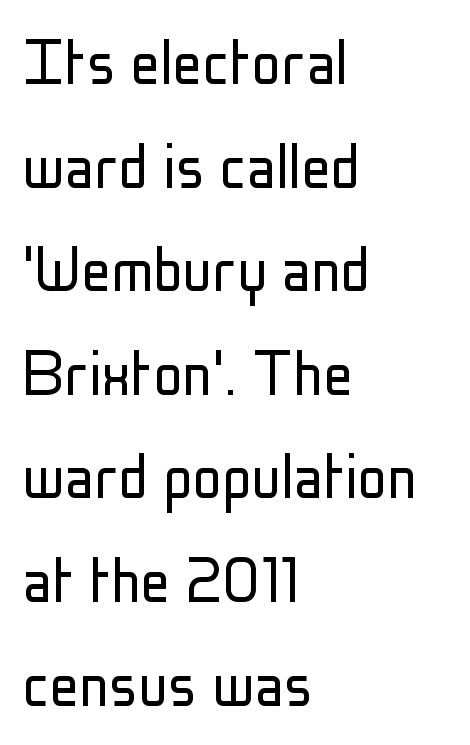
{"serif": "no", "italic": "no", "bold": "no", "weight": "light", "width": "condensed", "stroke_contrast": "low", "x_height": "medium", "monospaced": "no", "underline": "no", "align": "left", "line_spacing": "normal", "line_spacing_ratio": 1.4, "letter_spacing": "normal", "letter_spacing_em": 0.0, "glyph_px": 74}
